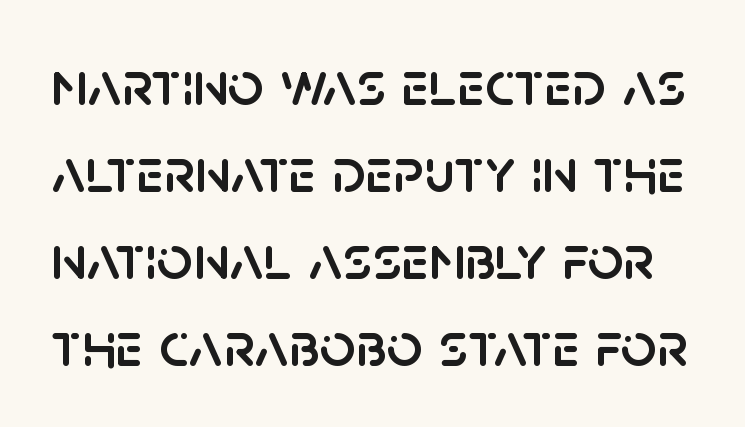
Q: Is the text italic (slanted)? A: No, it is upright.
Q: Is the typeface a serif or a sans-serif typeface? A: Sans-serif.
Q: Is the text underlined? A: No.
Q: Is the spacing between letters normal or unusually wide? A: Normal.
Q: Is the spacing between lines tight, normal or loose? A: Normal.
Q: Width (condensed, normal, or wide)? A: Normal.
Q: Stroke contrast? A: Low.
Q: x-height? A: Large.
Q: Monospaced? A: No.
